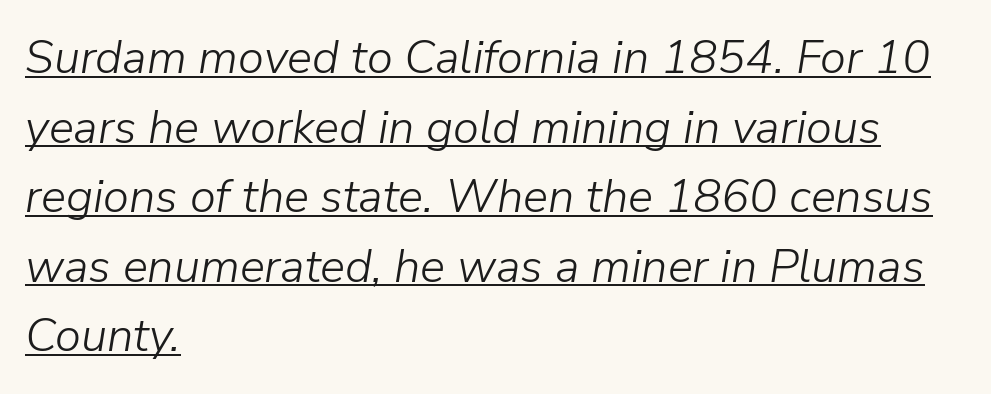
Q: Is the text bold? A: No.
Q: Is the text italic (slanted)? A: Yes, it leans right by about 9 degrees.
Q: Is the text underlined? A: Yes.
Q: How is the paragraph aligned? A: Left-aligned.
Q: Is the spacing between letters normal or unusually wide? A: Normal.
Q: Is the spacing between lines tight, normal or loose? A: Normal.
Q: Width (condensed, normal, or wide)? A: Normal.
Q: Stroke contrast? A: Low.
Q: x-height? A: Medium.
Q: Monospaced? A: No.
